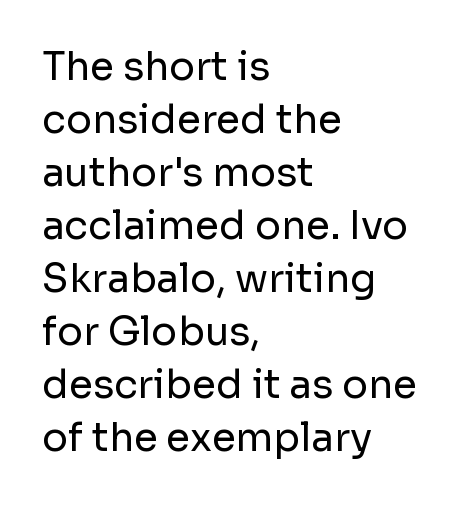
Q: Is the text bold? A: No.
Q: Is the text italic (slanted)? A: No, it is upright.
Q: Is the typeface a serif or a sans-serif typeface? A: Sans-serif.
Q: Is the text underlined? A: No.
Q: How is the paragraph aligned? A: Left-aligned.
Q: Is the spacing between letters normal or unusually wide? A: Normal.
Q: Is the spacing between lines tight, normal or loose? A: Normal.
Q: Width (condensed, normal, or wide)? A: Normal.
Q: Stroke contrast? A: Low.
Q: x-height? A: Medium.
Q: Monospaced? A: No.
